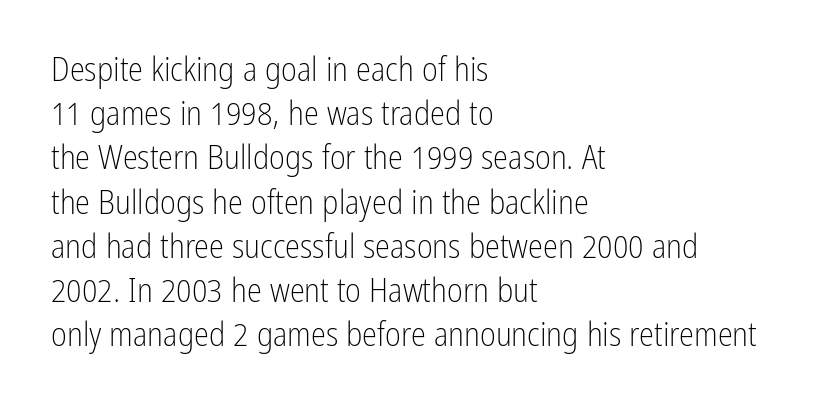
Inter-character spacing is left at the font's built-in metrics. Unlike a traditional serif, this face leaves its strokes unadorned. Is there any slant? The stems are plumb. Stroke thickness stays within the range of a standard reading face or lighter.
